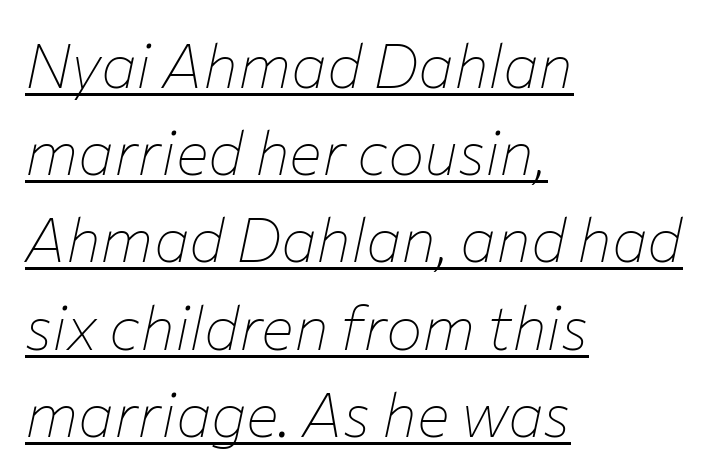
{"italic": "yes", "lean": "right", "slant_degrees": 12, "bold": "no", "weight": "thin", "width": "normal", "stroke_contrast": "low", "x_height": "medium", "monospaced": "no", "underline": "yes", "align": "left", "line_spacing": "normal", "line_spacing_ratio": 1.43, "letter_spacing": "normal", "letter_spacing_em": 0.0, "glyph_px": 61}
